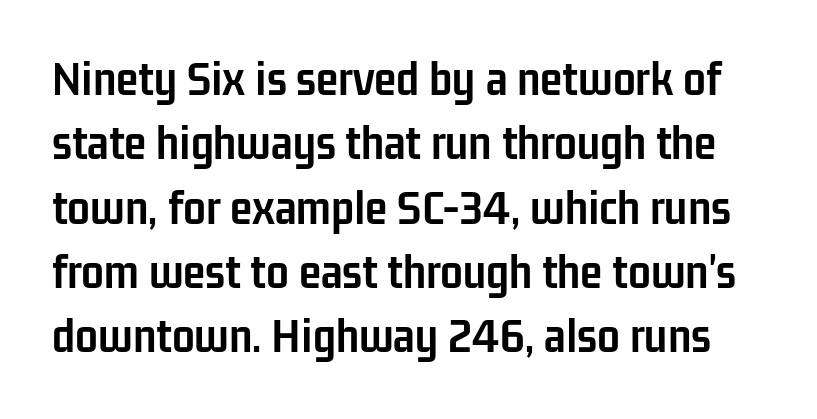
The passage shown is typed in a proportional face where columns would drift. Typographic density is high because the face is bold. Descenders are the only things crossing below the line. There is no visible air inserted between adjacent glyphs.
